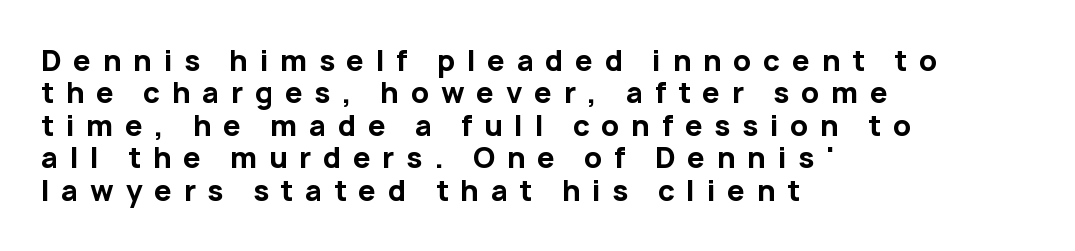
{"serif": "no", "italic": "no", "bold": "yes", "weight": "bold", "width": "normal", "stroke_contrast": "low", "x_height": "medium", "monospaced": "no", "underline": "no", "align": "left", "line_spacing_ratio": 1.16, "letter_spacing": "wide", "letter_spacing_em": 0.42, "glyph_px": 28}
